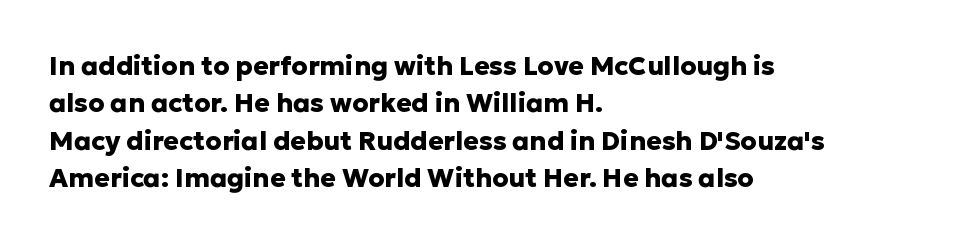
When letters stand straight like this, we call the style roman or upright. A clean baseline with only descenders dipping below it. Horizontally, the lines are justified to the leading edge only. Is there much room between lines? A standard amount, neither cramped nor airy.
